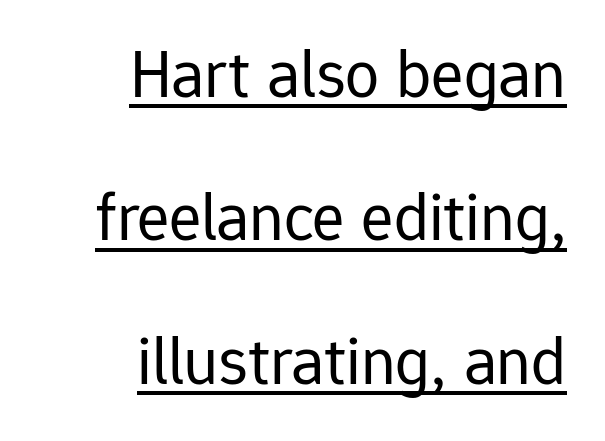
The image shows 68 px regular-weight sans-serif type, upright; set right-aligned, loose line spacing (2.11x), normal letter spacing, underlined; low stroke contrast and a medium x-height.
